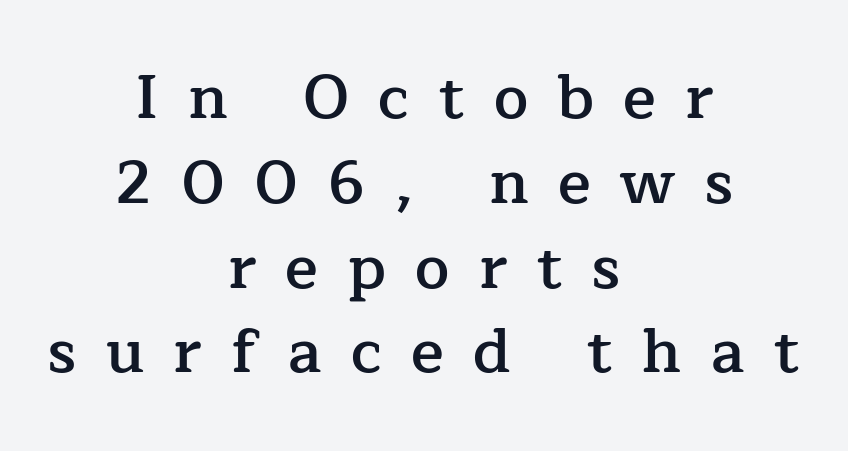
{"serif": "yes", "italic": "no", "bold": "semi", "weight": "semibold", "width": "normal", "stroke_contrast": "low", "x_height": "medium", "monospaced": "no", "underline": "no", "align": "center", "line_spacing": "normal", "line_spacing_ratio": 1.39, "letter_spacing": "wide", "letter_spacing_em": 0.48, "glyph_px": 61}
